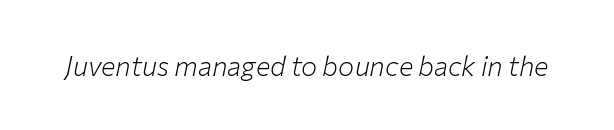
Q: Is the text bold? A: No.
Q: Is the text italic (slanted)? A: Yes, it leans right by about 12 degrees.
Q: Is the text underlined? A: No.
Q: Is the spacing between letters normal or unusually wide? A: Normal.
